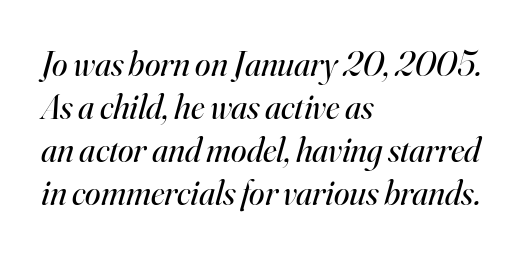
{"serif": "yes", "italic": "yes", "lean": "right", "slant_degrees": 16, "bold": "no", "weight": "regular", "width": "normal", "stroke_contrast": "high", "x_height": "small", "monospaced": "no", "underline": "no", "align": "left", "line_spacing_ratio": 1.23, "letter_spacing": "normal", "letter_spacing_em": 0.0, "glyph_px": 35}
